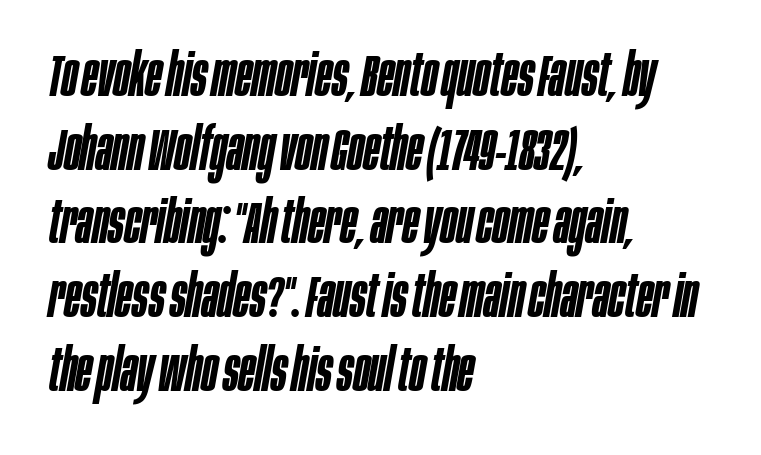
{"italic": "yes", "lean": "right", "slant_degrees": 10, "bold": "semi", "weight": "semibold", "width": "condensed", "stroke_contrast": "low", "x_height": "large", "monospaced": "no", "underline": "no", "align": "left", "line_spacing": "normal", "line_spacing_ratio": 1.25, "letter_spacing": "normal", "letter_spacing_em": 0.0, "glyph_px": 59}
